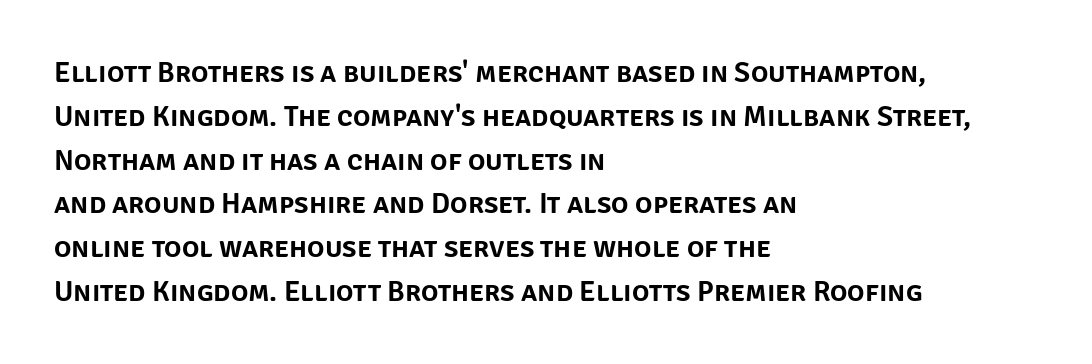
Looks like regular typesetting: each glyph gets only the width it needs. Regarding leading, the lines here are spaced in the standard way. Notice how the passage keeps a crisp vertical edge on the left only. Each row of text sits above clean, open space. The rendering keeps characters at their native spacing. Does the lettering tilt? It doesn't — this is upright.
